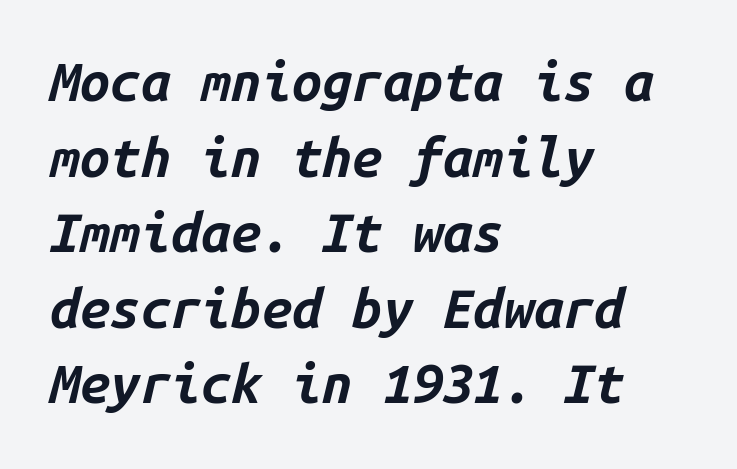
Q: Is the text bold? A: Yes.
Q: Is the text italic (slanted)? A: Yes, it leans right by about 14 degrees.
Q: Is the text underlined? A: No.
Q: How is the paragraph aligned? A: Left-aligned.
Q: Is the spacing between letters normal or unusually wide? A: Normal.
Q: Is the spacing between lines tight, normal or loose? A: Normal.
Q: Width (condensed, normal, or wide)? A: Normal.
Q: Stroke contrast? A: Low.
Q: x-height? A: Medium.
Q: Monospaced? A: Yes.
